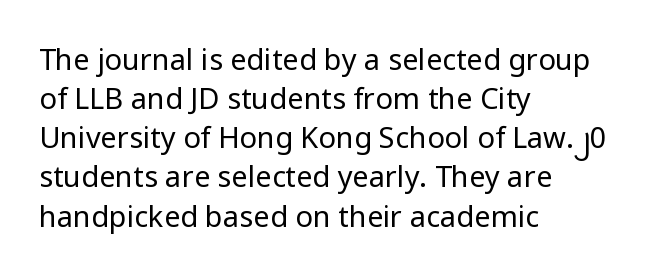
The lettering holds an erect, upright posture throughout. The letterforms sit at book weight or below. The text was rendered using a sans face with plain stroke endings. Underlining? Definitely not there. Vertical spacing — default.
